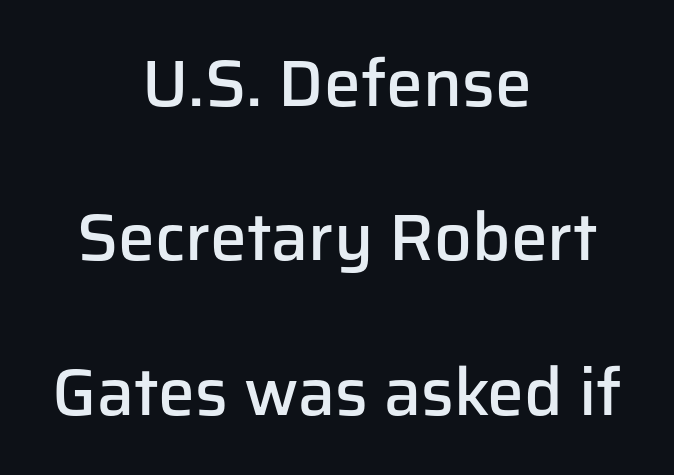
{"serif": "no", "italic": "no", "bold": "semi", "weight": "semibold", "width": "normal", "stroke_contrast": "low", "x_height": "medium", "monospaced": "no", "underline": "no", "align": "center", "line_spacing": "loose", "line_spacing_ratio": 2.34, "letter_spacing": "normal", "letter_spacing_em": 0.0, "glyph_px": 66}
